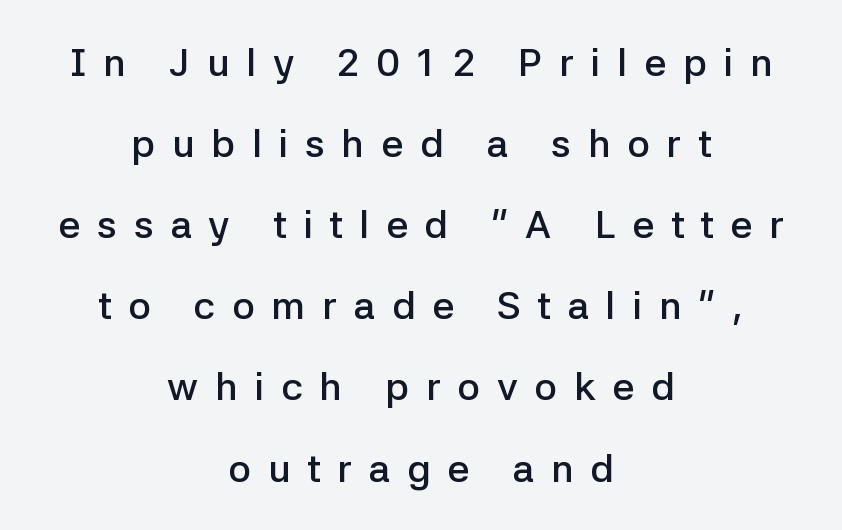
The image shows 39 px semibold sans-serif type, upright; set centered, loose line spacing (2.08x), unusually wide letter spacing (+0.43 em), not underlined; low stroke contrast and a medium x-height.
